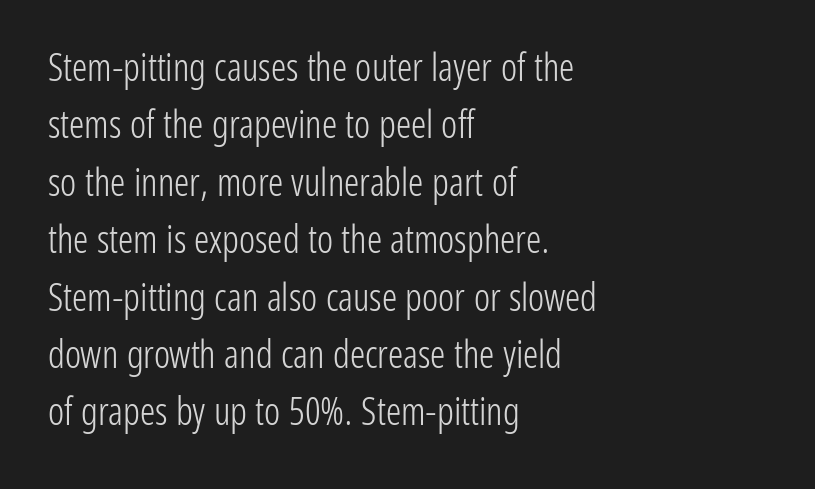
{"serif": "no", "italic": "no", "bold": "no", "weight": "light", "width": "condensed", "stroke_contrast": "low", "x_height": "medium", "monospaced": "no", "underline": "no", "align": "left", "line_spacing": "normal", "line_spacing_ratio": 1.51, "letter_spacing": "normal", "letter_spacing_em": 0.0, "glyph_px": 38}
